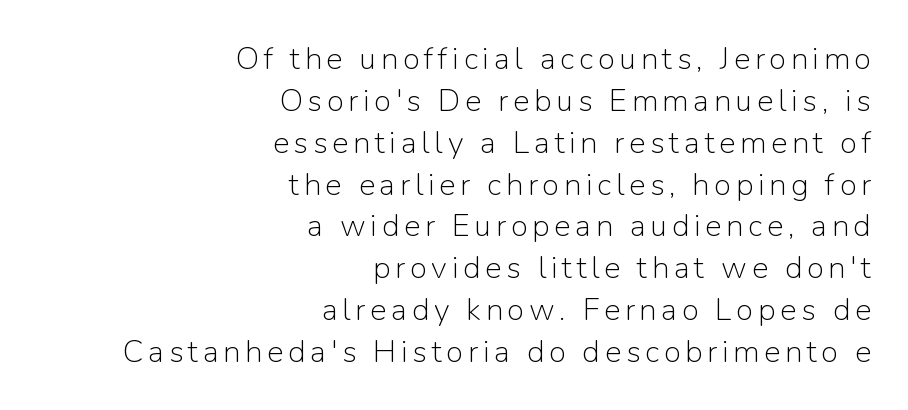
{"serif": "no", "italic": "no", "bold": "no", "weight": "light", "width": "normal", "stroke_contrast": "low", "x_height": "medium", "monospaced": "no", "underline": "no", "align": "right", "line_spacing": "normal", "line_spacing_ratio": 1.35, "glyph_px": 31}
